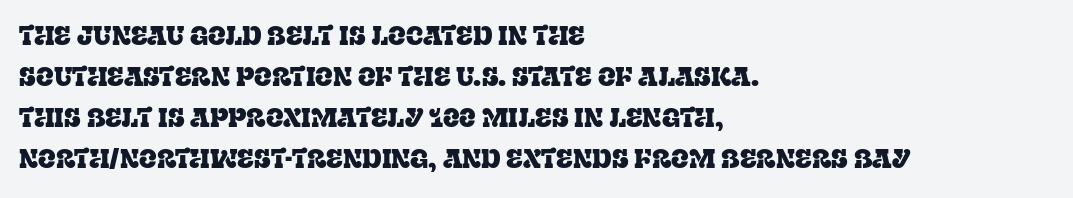
Descenders hang freely into open space. The font's upright variant was chosen for this text. Alignment: flush left. Leading: standard. The letterforms sit shoulder to shoulder at normal distance.
